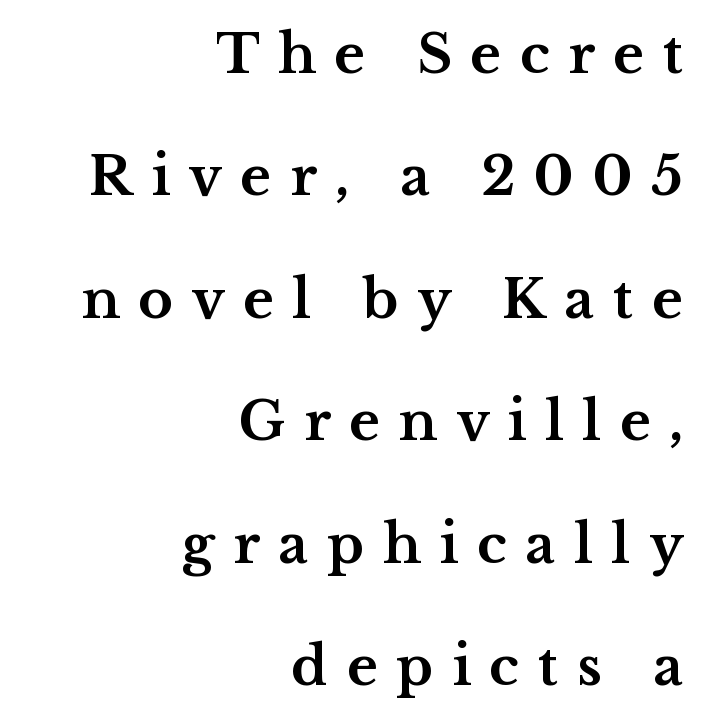
{"serif": "yes", "italic": "no", "bold": "yes", "weight": "bold", "width": "wide", "stroke_contrast": "medium", "x_height": "medium", "monospaced": "no", "underline": "no", "align": "right", "line_spacing": "loose", "line_spacing_ratio": 2.31, "letter_spacing": "wide", "letter_spacing_em": 0.35, "glyph_px": 53}
